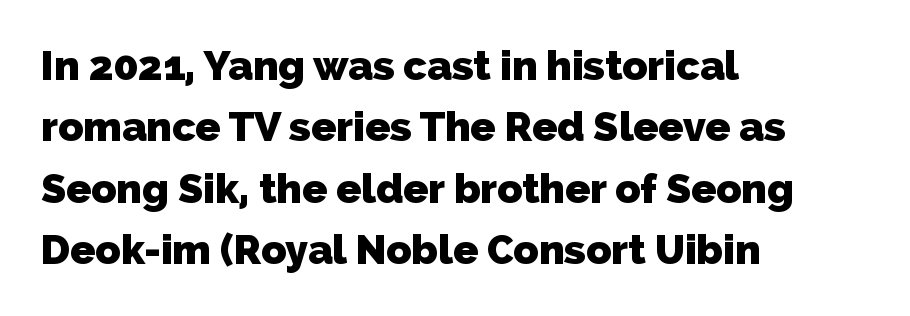
{"serif": "no", "bold": "yes", "weight": "heavy", "width": "normal", "stroke_contrast": "low", "x_height": "medium", "monospaced": "no", "underline": "no", "align": "left", "line_spacing": "normal", "line_spacing_ratio": 1.5, "letter_spacing": "normal", "letter_spacing_em": 0.0, "glyph_px": 41}
